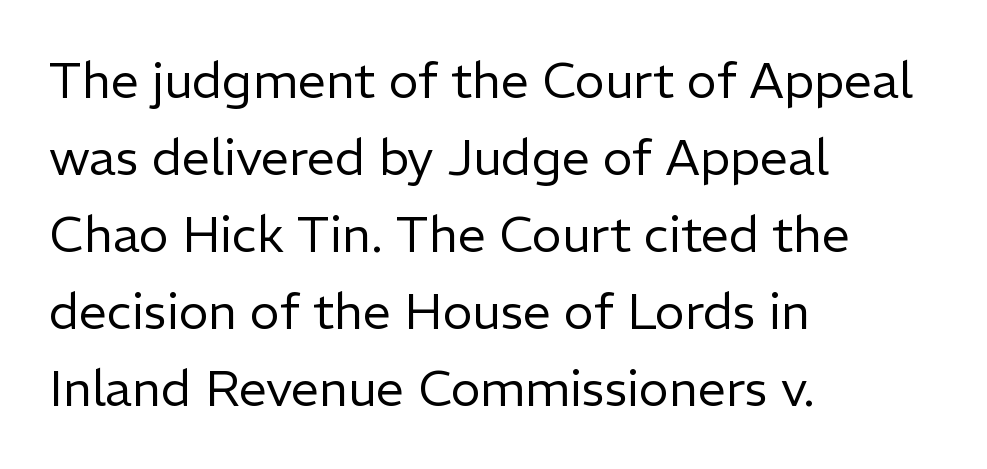
Think of a printed novel: that variable character pitch is what you see here. If you measured baseline to baseline, you'd find a middling distance. When letters stand straight like this, we call the style roman or upright. Teacher's note: observe the even left margin — that is flush-left alignment. A quiet, ordinary-to-light weight characterises the typeface.
